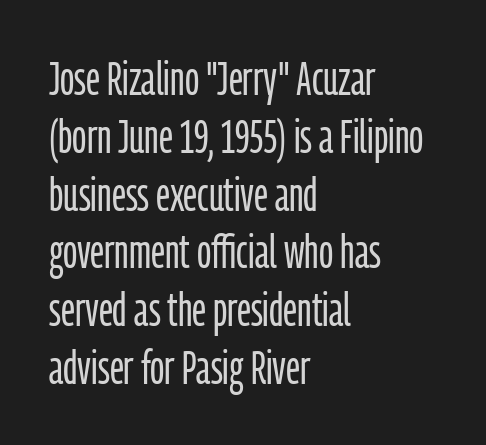
You could not count columns in this text — the font is proportionally spaced. The zone under the glyphs is completely vacant. Nope, not italic — everything's standing straight. Nothing sits at the stroke ends, so this counts as sans-serif. Spacing between characters is what you'd get straight out of the box.
